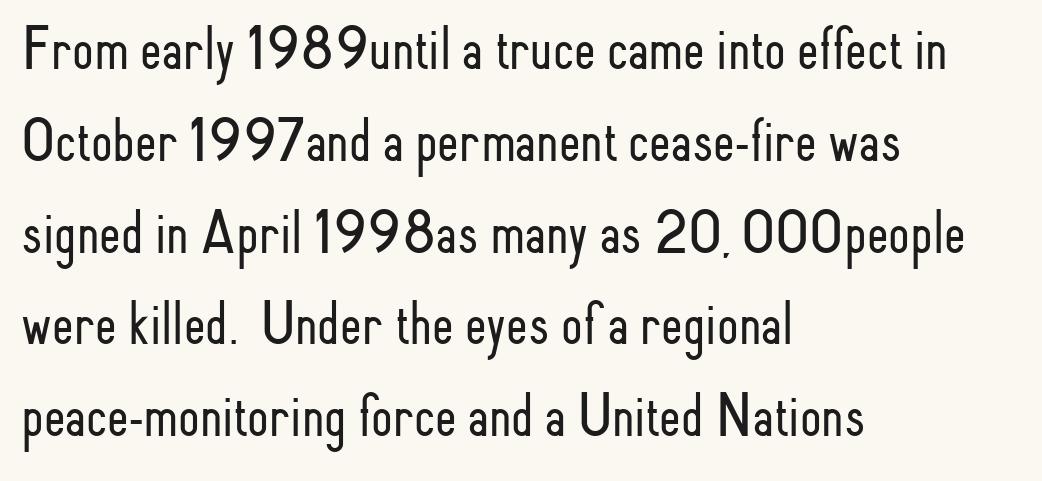
The image shows 62 px light, condensed sans-serif type, upright; set left-aligned, normal line spacing (1.48x), normal letter spacing, not underlined; low stroke contrast and a small x-height.
